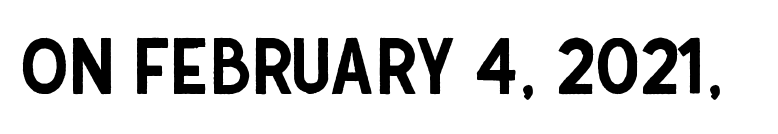
Q: Is the text italic (slanted)? A: No, it is upright.
Q: Is the typeface a serif or a sans-serif typeface? A: Sans-serif.
Q: Is the text underlined? A: No.
Q: Is the spacing between letters normal or unusually wide? A: Normal.
Q: Width (condensed, normal, or wide)? A: Condensed.
Q: Stroke contrast? A: Low.
Q: x-height? A: Large.
Q: Monospaced? A: No.
